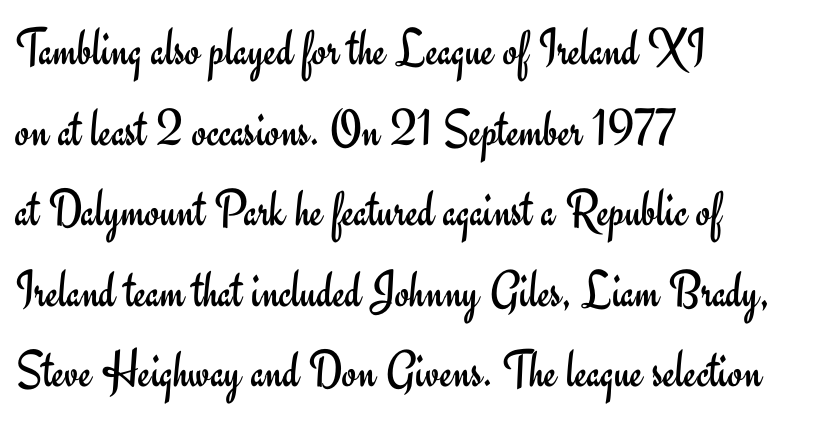
{"serif": "no", "bold": "no", "weight": "regular", "width": "normal", "stroke_contrast": "low", "x_height": "small", "monospaced": "no", "underline": "no", "align": "left", "line_spacing": "normal", "line_spacing_ratio": 1.52, "letter_spacing": "normal", "letter_spacing_em": 0.0, "glyph_px": 53}
